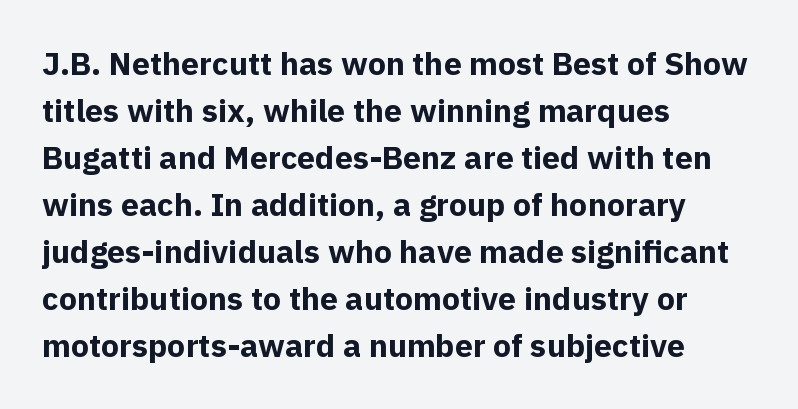
Q: Is the text bold? A: Yes.
Q: Is the text italic (slanted)? A: No, it is upright.
Q: Is the typeface a serif or a sans-serif typeface? A: Sans-serif.
Q: Is the text underlined? A: No.
Q: How is the paragraph aligned? A: Left-aligned.
Q: Is the spacing between letters normal or unusually wide? A: Normal.
Q: Is the spacing between lines tight, normal or loose? A: Normal.
Q: Width (condensed, normal, or wide)? A: Normal.
Q: x-height? A: Medium.
Q: Monospaced? A: No.
